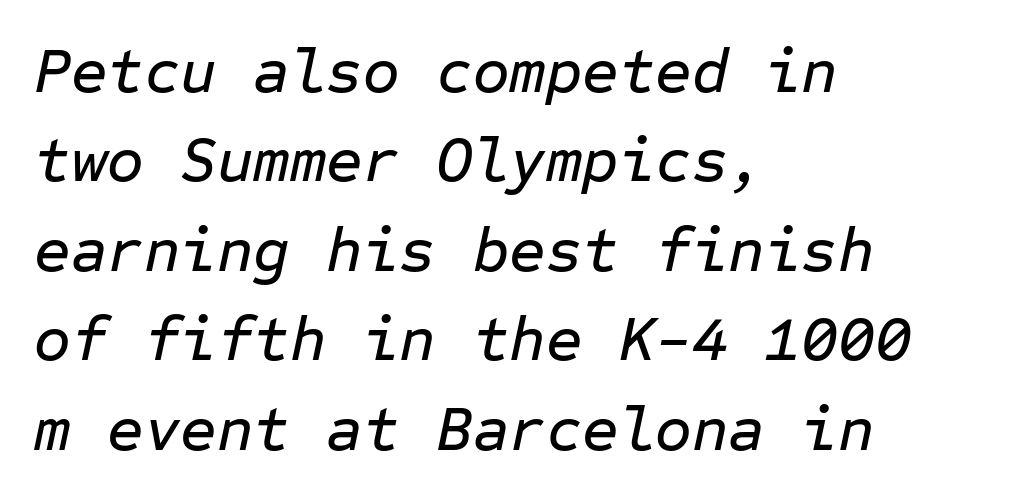
Honestly, the letter spacing is just normal — you wouldn't notice it. This sample keeps an unexceptional amount of space between lines. Do the characters align in a grid? Yes, the font is monospaced. Is the block centered? No — it sits flush against the left margin. The string is rendered with underlining switched off. Italic: yes, the glyphs are oblique.
